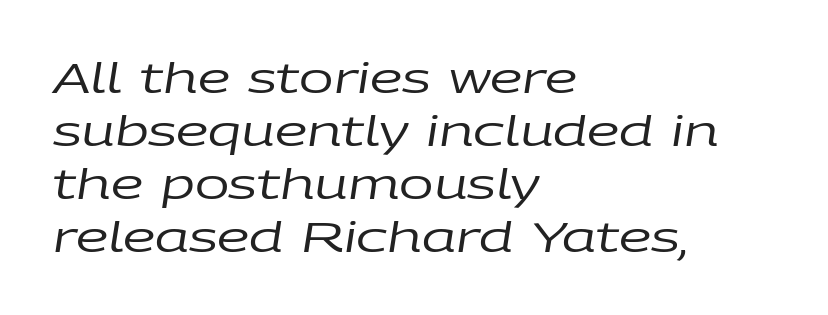
Q: Is the text bold? A: No.
Q: Is the text italic (slanted)? A: Yes, it leans right by about 9 degrees.
Q: Is the text underlined? A: No.
Q: How is the paragraph aligned? A: Left-aligned.
Q: Is the spacing between letters normal or unusually wide? A: Normal.
Q: Is the spacing between lines tight, normal or loose? A: Normal.
Q: Width (condensed, normal, or wide)? A: Wide.
Q: Stroke contrast? A: Low.
Q: x-height? A: Large.
Q: Monospaced? A: No.
